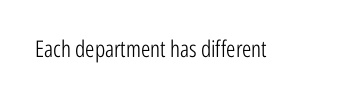
The type is set solid horizontally, with unmodified tracking. Words float on clear page, feet unadorned. A quiet, ordinary-to-light weight characterises the typeface. The type sits square on the baseline with zero lean.
